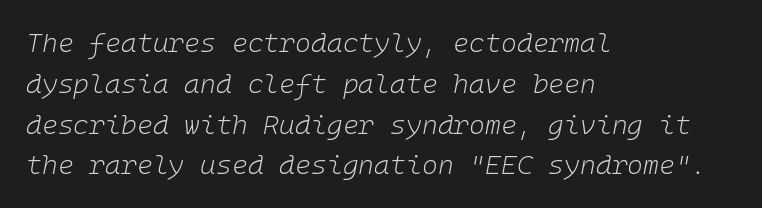
{"italic": "yes", "lean": "right", "slant_degrees": 10, "bold": "no", "underline": "no", "align": "left", "line_spacing": "normal", "line_spacing_ratio": 1.51, "letter_spacing": "normal", "letter_spacing_em": 0.0, "glyph_px": 27}
